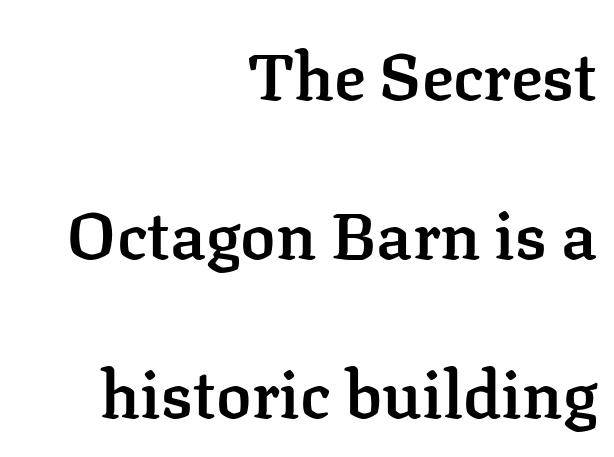
Q: Is the text bold? A: Semi-bold.
Q: Is the text italic (slanted)? A: No, it is upright.
Q: Is the typeface a serif or a sans-serif typeface? A: Serif.
Q: Is the text underlined? A: No.
Q: How is the paragraph aligned? A: Right-aligned.
Q: Is the spacing between letters normal or unusually wide? A: Normal.
Q: Is the spacing between lines tight, normal or loose? A: Loose.
Q: Width (condensed, normal, or wide)? A: Normal.
Q: Stroke contrast? A: Low.
Q: x-height? A: Medium.
Q: Monospaced? A: No.
